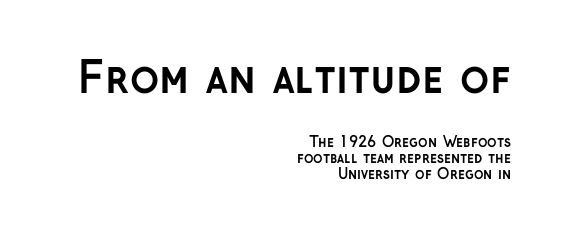
Any mark beneath the type? The region is blank. Looks like regular typesetting: each glyph gets only the width it needs. Short note: letters normally spaced. Summary of vertical rhythm: compact, with narrow interline spacing.
